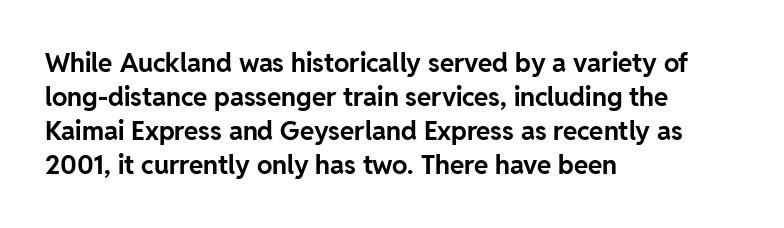
The image shows 26 px bold type, upright; set left-aligned, normal line spacing (1.31x), normal letter spacing, not underlined.
